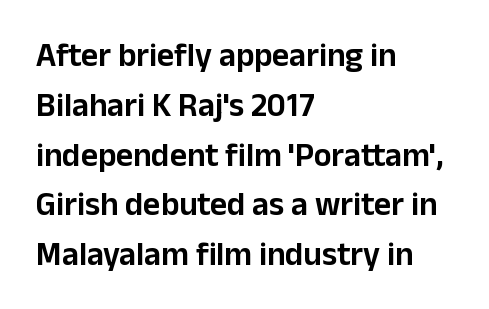
Proportional: the letters do not fall into vertical columns. A typesetter would call this leading conventional body-copy spacing. Underlining? Definitely not there. Designer's note — italics off, roman on. A classic flush-left, rag-right setting is used for this passage. What stands out about the letter spacing? Nothing — it is the standard amount.
